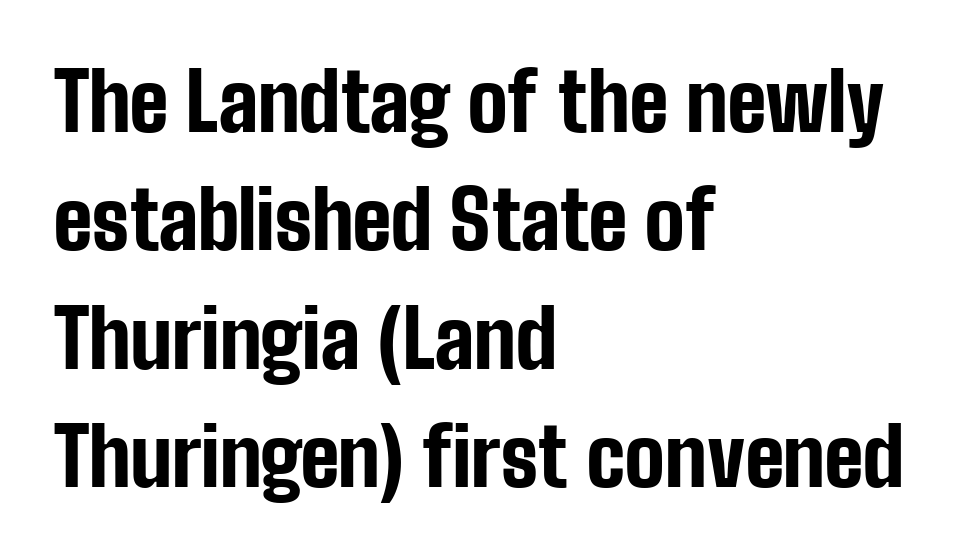
Q: Is the text bold? A: Yes.
Q: Is the text italic (slanted)? A: No, it is upright.
Q: Is the typeface a serif or a sans-serif typeface? A: Sans-serif.
Q: Is the text underlined? A: No.
Q: How is the paragraph aligned? A: Left-aligned.
Q: Is the spacing between letters normal or unusually wide? A: Normal.
Q: Is the spacing between lines tight, normal or loose? A: Normal.
Q: Width (condensed, normal, or wide)? A: Condensed.
Q: Stroke contrast? A: Low.
Q: x-height? A: Medium.
Q: Monospaced? A: No.
